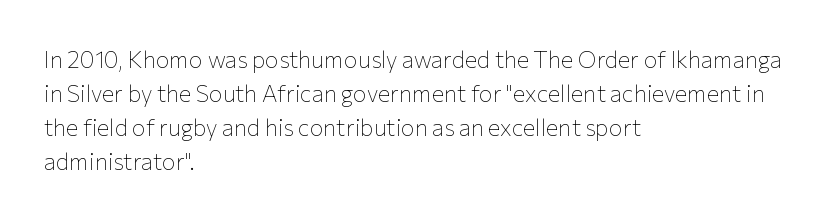
{"italic": "no", "bold": "no", "underline": "no", "align": "left", "line_spacing": "normal", "line_spacing_ratio": 1.48, "letter_spacing": "normal", "letter_spacing_em": 0.0, "glyph_px": 23}
